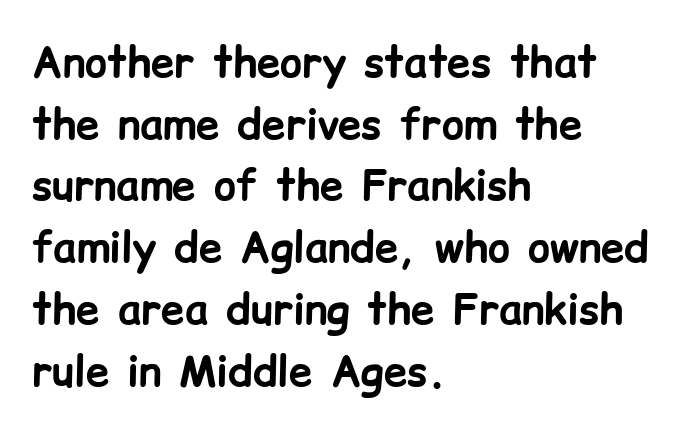
Looks like regular typesetting: each glyph gets only the width it needs. The type sits square on the baseline with zero lean. Classification — sans serif. Type without underlining. The ragged edge is on the right, which tells us the setting is flush left.
